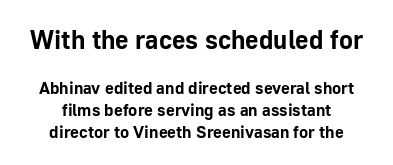
{"italic": "no", "bold": "yes", "underline": "no", "align": "center", "line_spacing": "normal", "line_spacing_ratio": 1.28, "letter_spacing": "normal", "letter_spacing_em": 0.0, "larger_block": "first", "size_ratio": 1.53, "glyph_px": 26}
